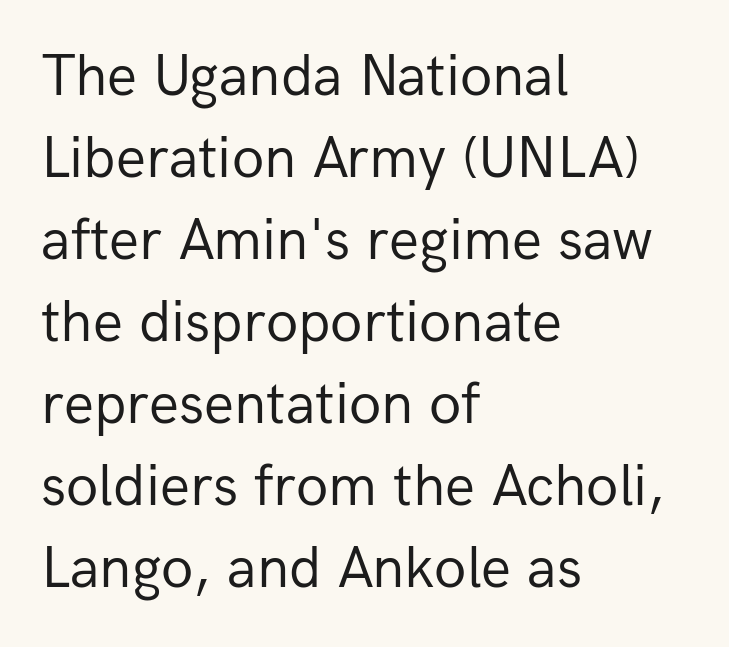
Q: Is the text bold? A: No.
Q: Is the text italic (slanted)? A: No, it is upright.
Q: Is the typeface a serif or a sans-serif typeface? A: Sans-serif.
Q: Is the text underlined? A: No.
Q: How is the paragraph aligned? A: Left-aligned.
Q: Is the spacing between letters normal or unusually wide? A: Normal.
Q: Is the spacing between lines tight, normal or loose? A: Normal.
Q: Width (condensed, normal, or wide)? A: Normal.
Q: Stroke contrast? A: Low.
Q: x-height? A: Medium.
Q: Monospaced? A: No.
